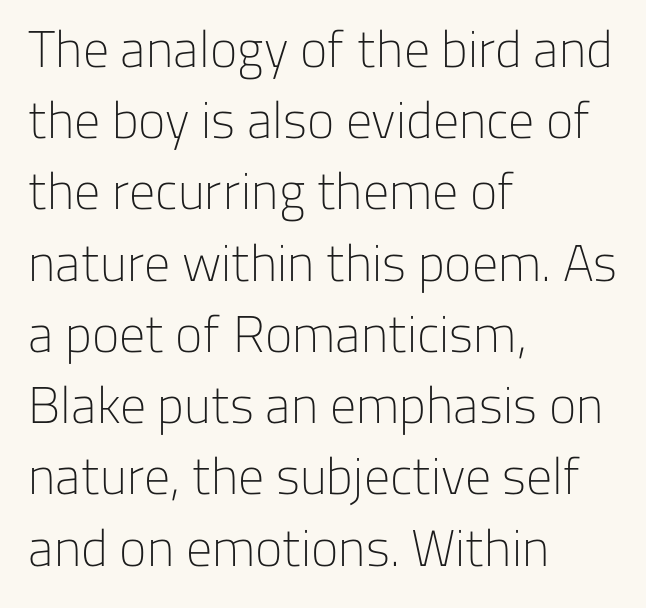
Q: Is the text bold? A: No.
Q: Is the text italic (slanted)? A: No, it is upright.
Q: Is the typeface a serif or a sans-serif typeface? A: Sans-serif.
Q: Is the text underlined? A: No.
Q: How is the paragraph aligned? A: Left-aligned.
Q: Is the spacing between letters normal or unusually wide? A: Normal.
Q: Is the spacing between lines tight, normal or loose? A: Normal.
Q: Width (condensed, normal, or wide)? A: Normal.
Q: Stroke contrast? A: Low.
Q: x-height? A: Medium.
Q: Monospaced? A: No.
